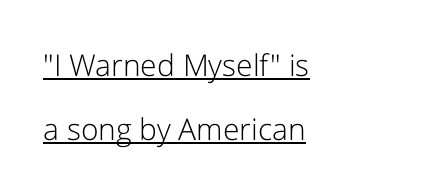
Q: Is the text bold? A: No.
Q: Is the text italic (slanted)? A: No, it is upright.
Q: Is the typeface a serif or a sans-serif typeface? A: Sans-serif.
Q: Is the text underlined? A: Yes.
Q: How is the paragraph aligned? A: Left-aligned.
Q: Is the spacing between letters normal or unusually wide? A: Normal.
Q: Is the spacing between lines tight, normal or loose? A: Loose.
Q: Width (condensed, normal, or wide)? A: Normal.
Q: Stroke contrast? A: Low.
Q: x-height? A: Medium.
Q: Monospaced? A: No.
